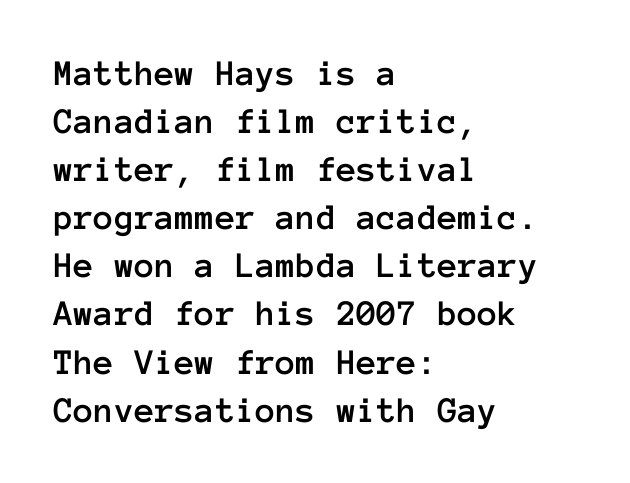
The image shows 37 px text type, upright, monospaced; set left-aligned, normal line spacing (1.3x), normal letter spacing, not underlined; low stroke contrast and a medium x-height.
